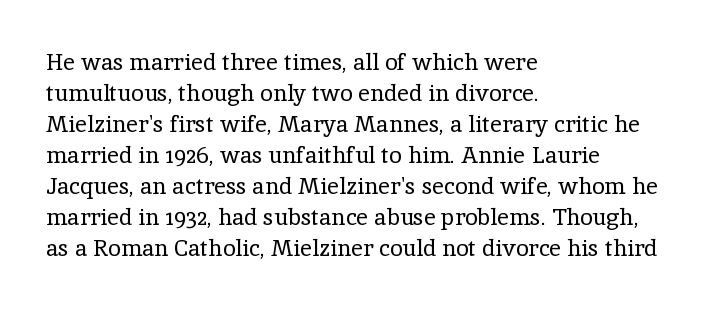
Posture: upright roman. The ragged edge is on the right, which tells us the setting is flush left. Reading down the column, the eye jumps a familiar distance to each next line. The specimen omits any rule beneath the text block's lines. The face looks like a standard text weight, possibly lighter.
